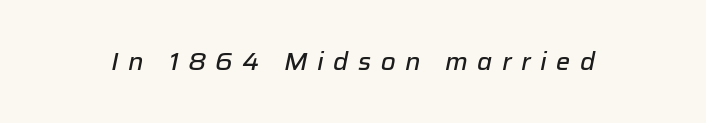
Q: Is the text italic (slanted)? A: Yes, it leans right by about 12 degrees.
Q: Is the text underlined? A: No.
Q: Is the spacing between letters normal or unusually wide? A: Unusually wide.
